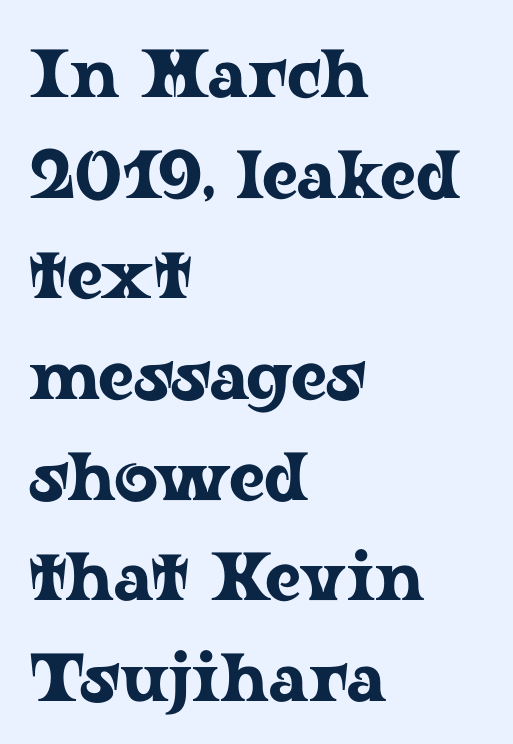
The image shows 68 px wide serif type, upright; set left-aligned, normal line spacing (1.48x), normal letter spacing, not underlined; low stroke contrast and a medium x-height.
